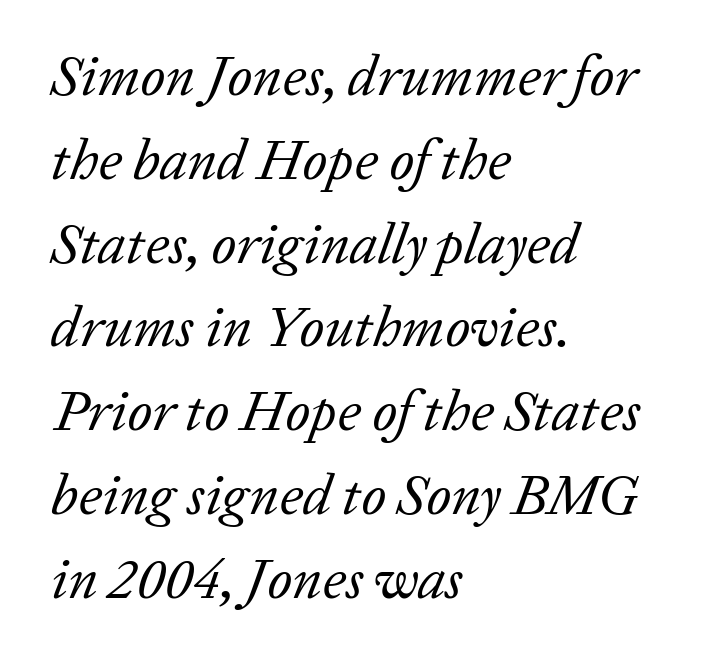
The image shows 57 px regular-weight serif type, italic (leaning right); set left-aligned, normal line spacing (1.47x), normal letter spacing, not underlined; low stroke contrast and a medium x-height.
